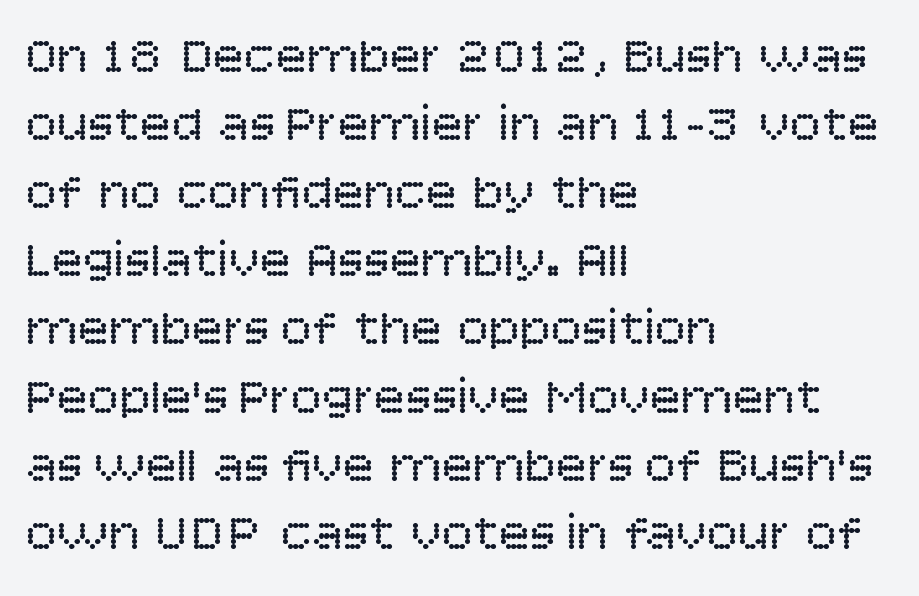
{"serif": "no", "italic": "no", "bold": "no", "weight": "regular", "width": "normal", "stroke_contrast": "low", "x_height": "large", "monospaced": "no", "underline": "no", "align": "left", "line_spacing": "normal", "line_spacing_ratio": 1.31, "letter_spacing": "normal", "letter_spacing_em": 0.0, "glyph_px": 52}
